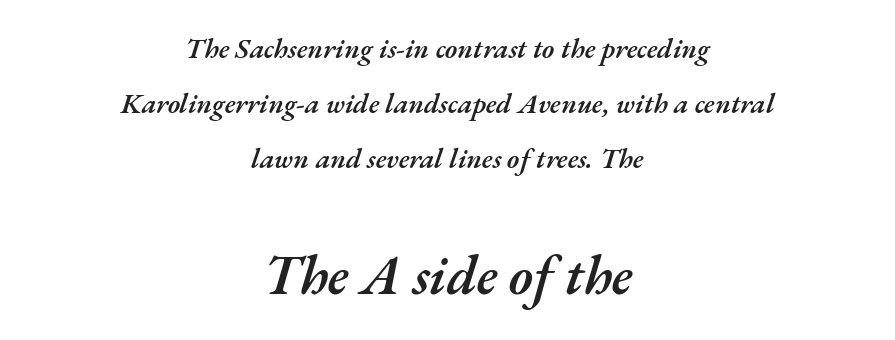
The image shows 55 px semibold type, italic (leaning right); set centered, loose line spacing (1.96x), normal letter spacing, not underlined; the second (bottom) block is 1.96x larger; medium stroke contrast and a small x-height.
